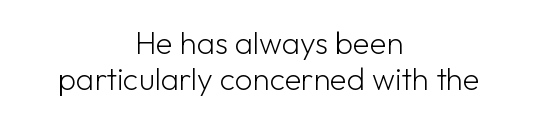
The image shows 31 px light sans-serif type, upright; set centered, line spacing 1.16x, normal letter spacing, not underlined; low stroke contrast and a medium x-height.
